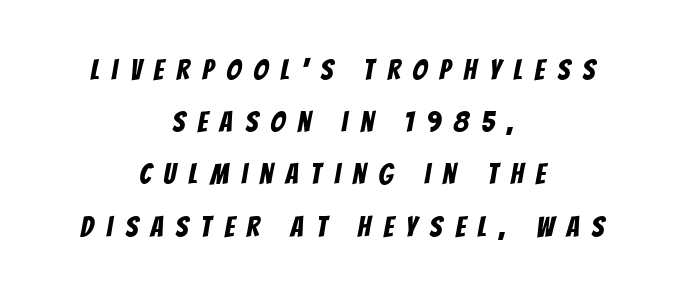
{"serif": "no", "width": "condensed", "stroke_contrast": "low", "x_height": "large", "monospaced": "no", "underline": "no", "align": "center", "line_spacing_ratio": 1.8, "letter_spacing": "wide", "letter_spacing_em": 0.44, "glyph_px": 29}
